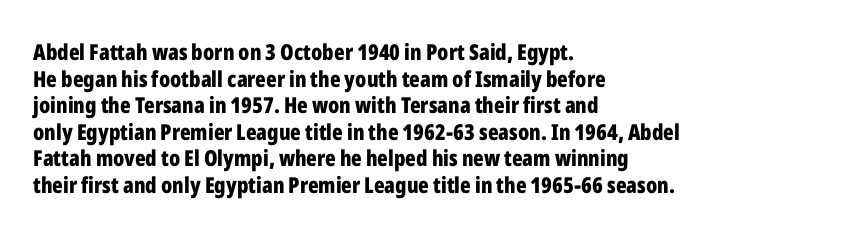
The image shows 22 px bold type, upright; set left-aligned, line spacing 1.21x, normal letter spacing, not underlined.
